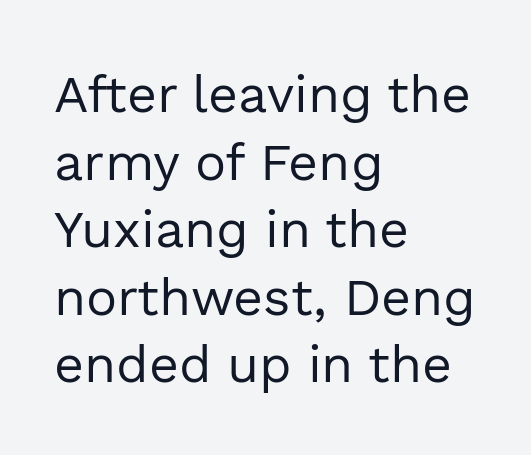
The image shows 52 px regular-weight sans-serif type, upright; set left-aligned, normal line spacing (1.3x), normal letter spacing, not underlined; a medium x-height.
